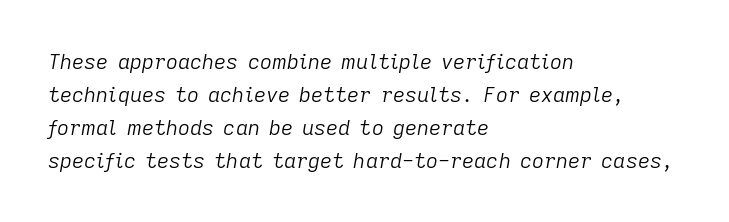
{"italic": "yes", "lean": "right", "slant_degrees": 9, "bold": "no", "underline": "no", "align": "left", "line_spacing": "normal", "line_spacing_ratio": 1.57, "letter_spacing": "normal", "letter_spacing_em": 0.0, "glyph_px": 21}
